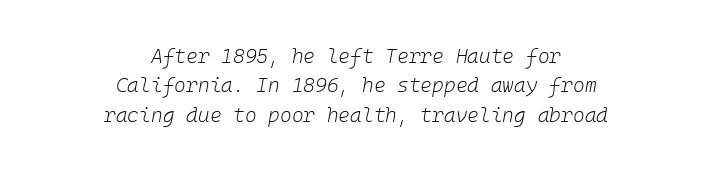
{"italic": "yes", "lean": "right", "slant_degrees": 10, "bold": "no", "underline": "no", "align": "center", "line_spacing": "normal", "line_spacing_ratio": 1.47, "letter_spacing": "normal", "letter_spacing_em": 0.0, "glyph_px": 20}
